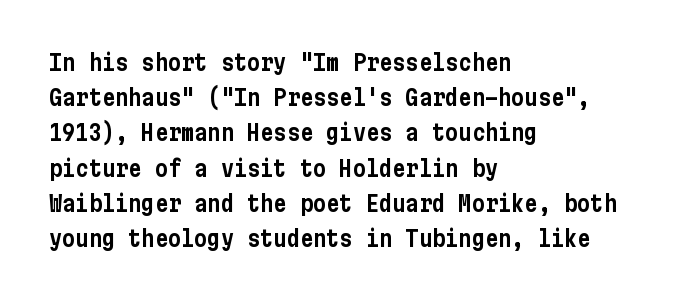
{"italic": "no", "underline": "no", "align": "left", "line_spacing": "normal", "line_spacing_ratio": 1.6, "letter_spacing": "normal", "letter_spacing_em": 0.0, "glyph_px": 22}
